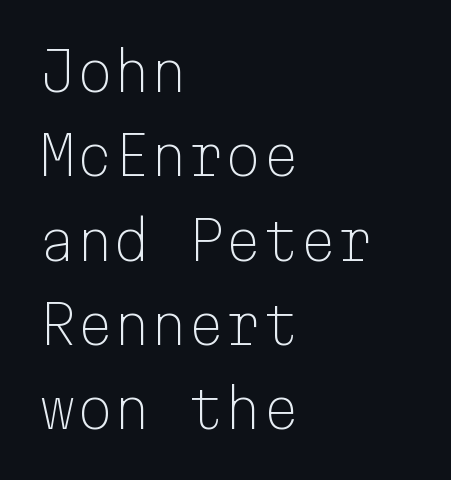
{"serif": "no", "italic": "no", "bold": "no", "weight": "light", "width": "normal", "stroke_contrast": "low", "x_height": "medium", "monospaced": "yes", "underline": "no", "align": "left", "line_spacing": "normal", "line_spacing_ratio": 1.59, "letter_spacing": "normal", "letter_spacing_em": 0.0, "glyph_px": 53}
